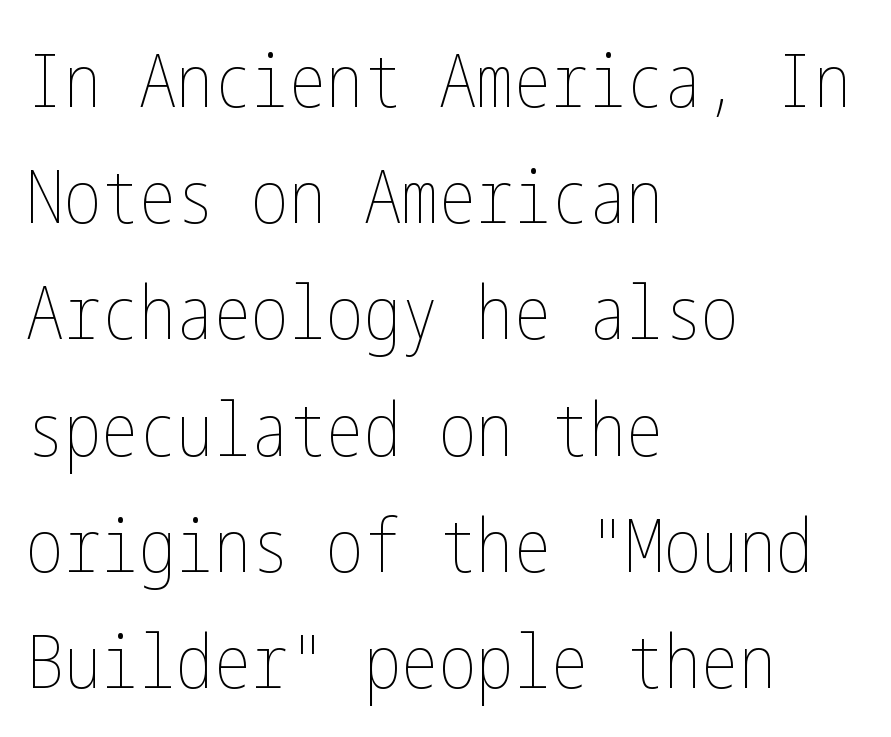
Q: Is the text bold? A: No.
Q: Is the text italic (slanted)? A: No, it is upright.
Q: Is the text underlined? A: No.
Q: How is the paragraph aligned? A: Left-aligned.
Q: Is the spacing between letters normal or unusually wide? A: Normal.
Q: Is the spacing between lines tight, normal or loose? A: Normal.
Q: Width (condensed, normal, or wide)? A: Condensed.
Q: Stroke contrast? A: Low.
Q: x-height? A: Medium.
